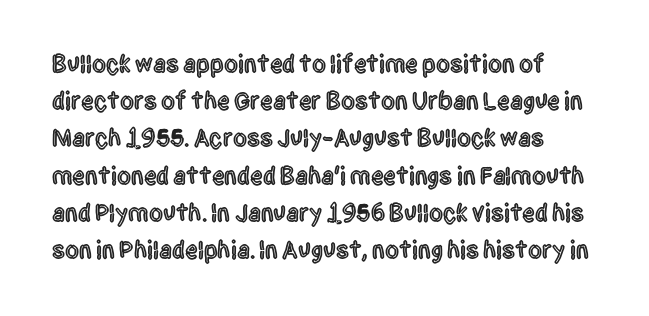
The image shows 25 px text type, upright; set normal line spacing (1.49x), normal letter spacing, not underlined.
